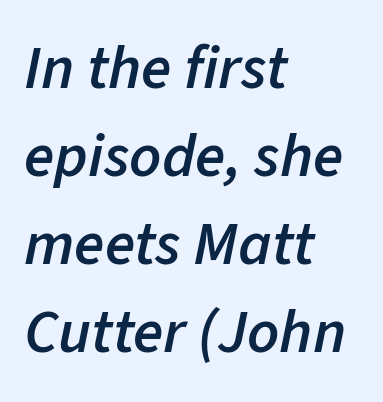
The image shows 62 px semibold type, italic (leaning right); set left-aligned, normal line spacing (1.42x), normal letter spacing, not underlined; low stroke contrast and a medium x-height.
